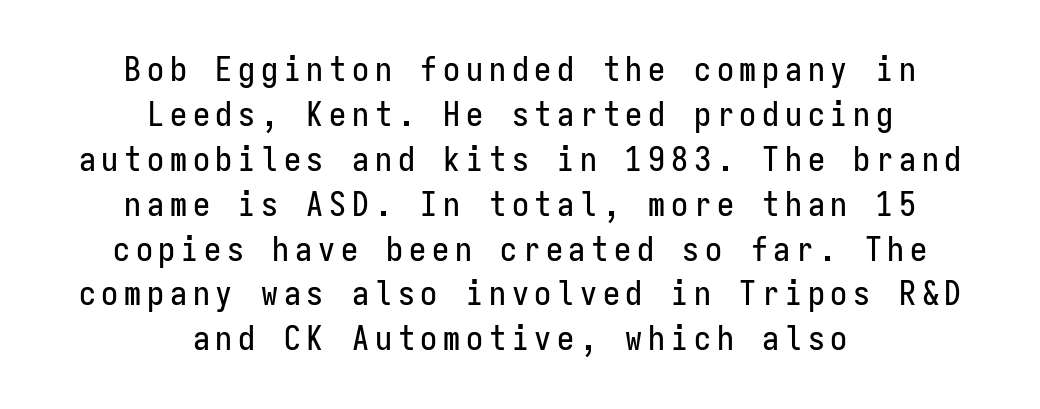
{"serif": "no", "italic": "no", "width": "condensed", "stroke_contrast": "low", "x_height": "medium", "monospaced": "yes", "underline": "no", "align": "center", "line_spacing": "normal", "line_spacing_ratio": 1.32, "glyph_px": 34}
